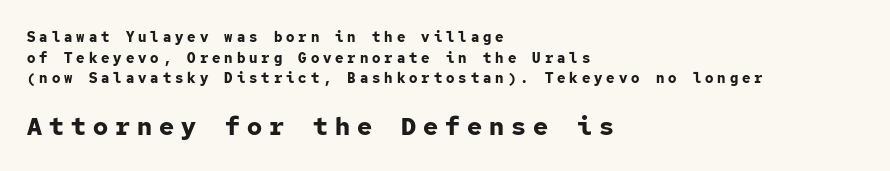
Do the letters lean? They stand straight. These lines are set flush left with a ragged right edge. The specimen omits any rule beneath the text block's lines. Of the two passages, the one underneath uses the larger point size.
